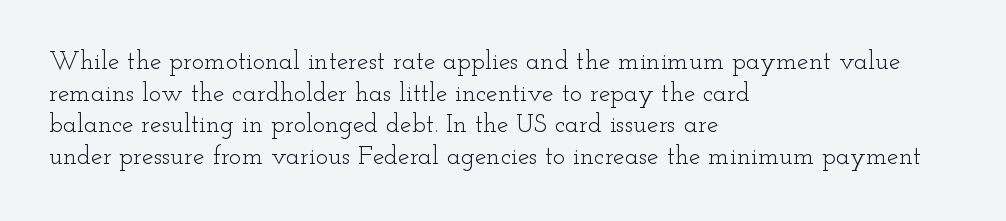
{"italic": "no", "bold": "no", "underline": "no", "align": "left", "line_spacing_ratio": 1.22, "letter_spacing": "normal", "letter_spacing_em": 0.0, "glyph_px": 26}
